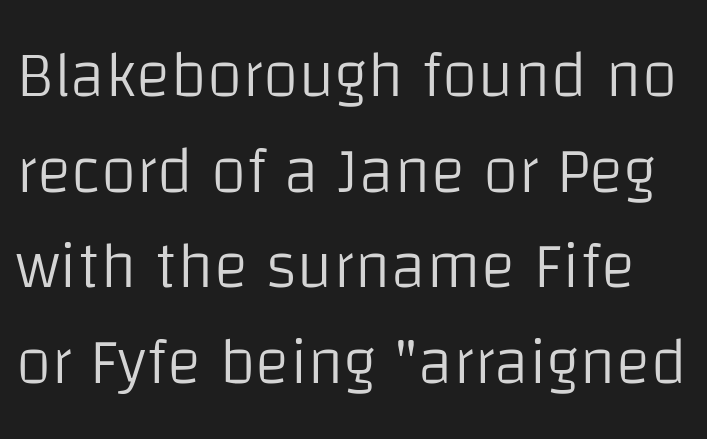
{"serif": "no", "italic": "no", "bold": "no", "weight": "light", "width": "normal", "stroke_contrast": "low", "x_height": "large", "monospaced": "no", "underline": "no", "line_spacing": "normal", "line_spacing_ratio": 1.47, "letter_spacing": "normal", "letter_spacing_em": 0.0, "glyph_px": 65}
